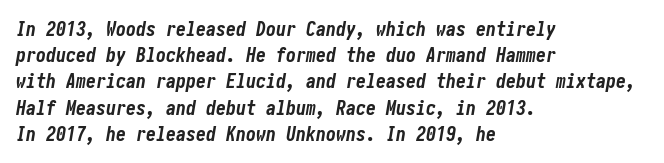
Q: Is the text bold? A: Yes.
Q: Is the text italic (slanted)? A: Yes, it leans right by about 10 degrees.
Q: Is the text underlined? A: No.
Q: How is the paragraph aligned? A: Left-aligned.
Q: Is the spacing between letters normal or unusually wide? A: Normal.
Q: Is the spacing between lines tight, normal or loose? A: Normal.
